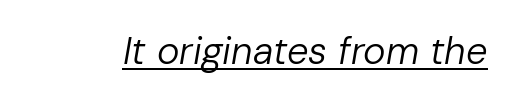
These lines keep a tight, regular rhythm from letter to letter. The passage shown is not bold in any degree. The rendering uses the underline text-decoration. Think of a printed novel: that variable character pitch is what you see here.
